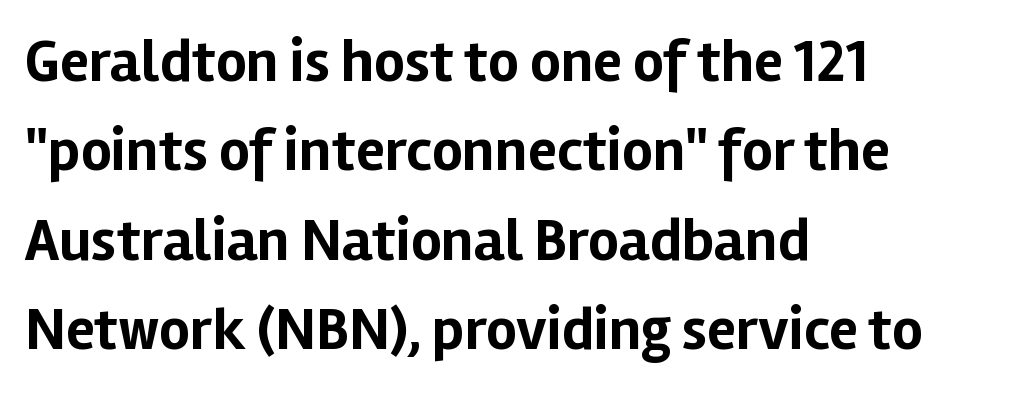
{"serif": "no", "italic": "no", "bold": "yes", "weight": "bold", "width": "normal", "stroke_contrast": "low", "x_height": "medium", "monospaced": "no", "underline": "no", "align": "left", "line_spacing": "normal", "line_spacing_ratio": 1.49, "letter_spacing": "normal", "letter_spacing_em": 0.0, "glyph_px": 60}
